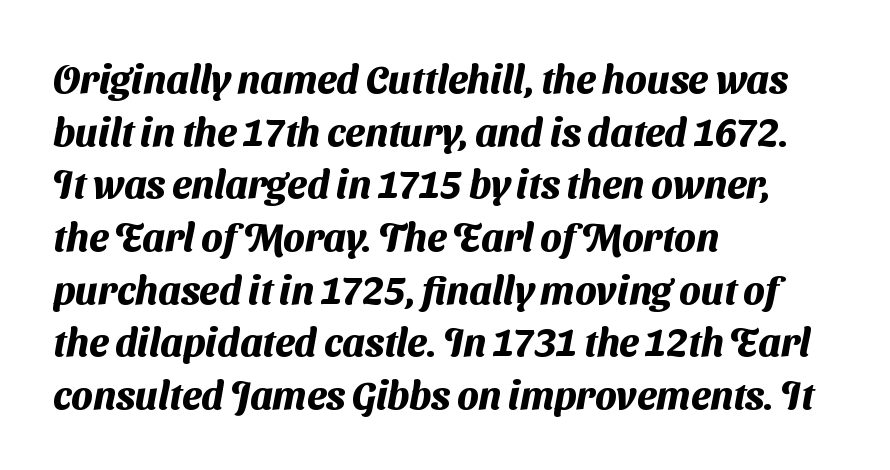
The rows are spaced the way most documents space them. Plenty of ink on the page — the face is bold. A bare baseline throughout the passage. The typesetter chose a ragged-right arrangement here.
